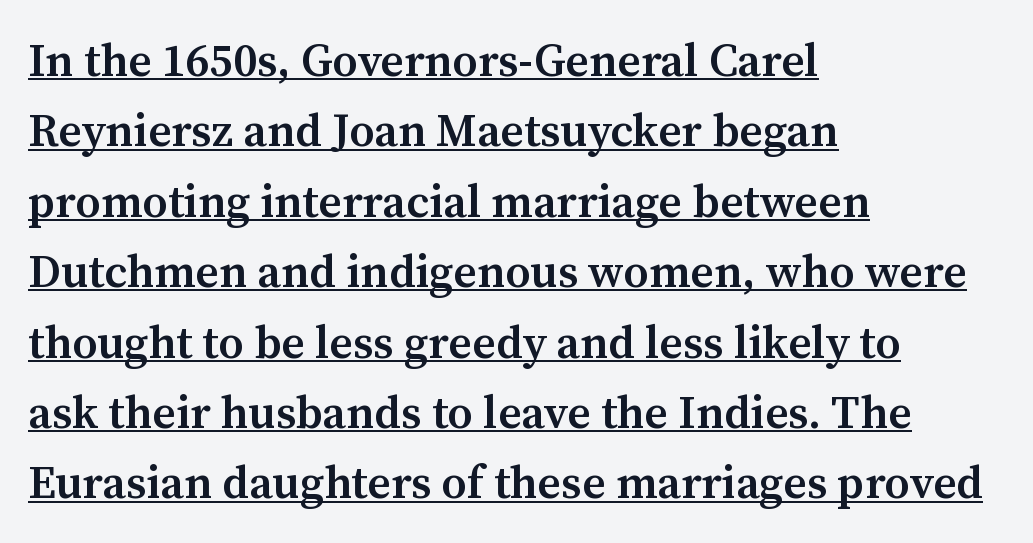
{"serif": "yes", "italic": "no", "bold": "semi", "weight": "semibold", "width": "normal", "stroke_contrast": "medium", "x_height": "medium", "monospaced": "no", "underline": "yes", "align": "left", "line_spacing": "normal", "line_spacing_ratio": 1.53, "letter_spacing": "normal", "letter_spacing_em": 0.0, "glyph_px": 46}
